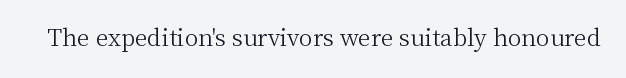
Q: Is the text bold? A: No.
Q: Is the text italic (slanted)? A: No, it is upright.
Q: Is the text underlined? A: No.
Q: Is the spacing between letters normal or unusually wide? A: Normal.
